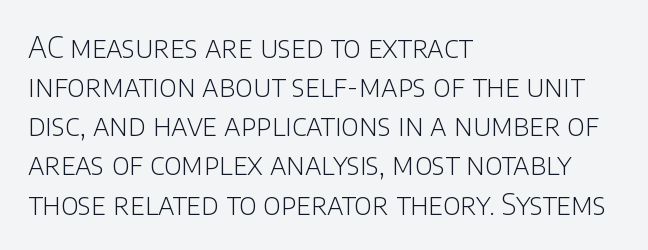
{"serif": "no", "italic": "no", "bold": "no", "weight": "light", "width": "normal", "stroke_contrast": "low", "x_height": "large", "monospaced": "no", "underline": "no", "align": "left", "line_spacing": "normal", "line_spacing_ratio": 1.35, "letter_spacing": "normal", "letter_spacing_em": 0.0, "glyph_px": 29}
